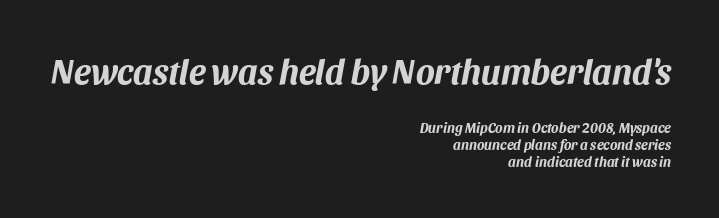
Whoever set this made the first block the dominant, larger element. Posture: slanted. Bare-footed words on every line. Look at the stroke-to-counter ratio: heavy, a bold. The lines are quadded right. Looks like regular typesetting: each glyph gets only the width it needs.
